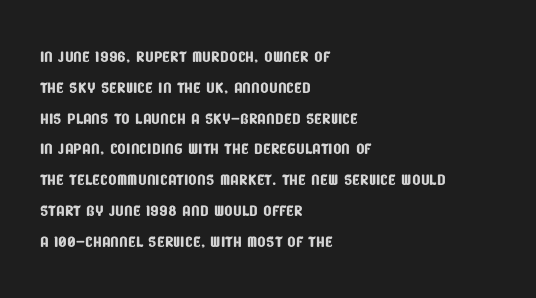
Q: Is the text underlined? A: No.
Q: How is the paragraph aligned? A: Left-aligned.
Q: Is the spacing between letters normal or unusually wide? A: Normal.
Q: Is the spacing between lines tight, normal or loose? A: Normal.
